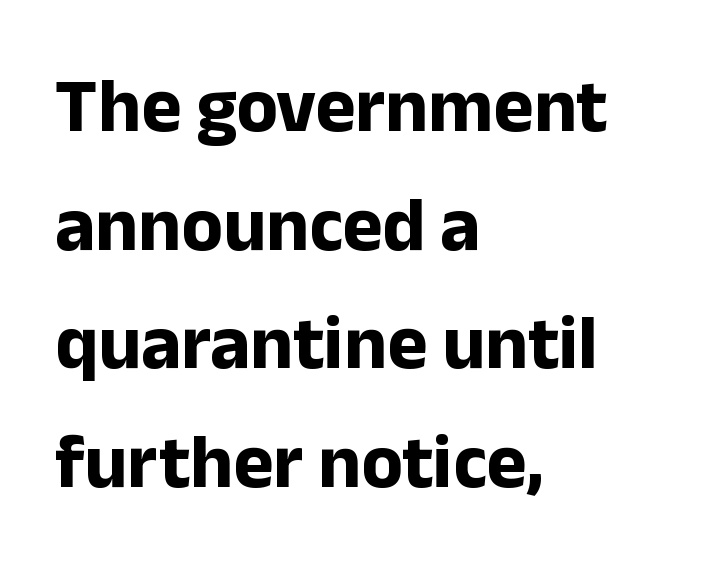
Q: Is the text bold? A: Yes.
Q: Is the text italic (slanted)? A: No, it is upright.
Q: Is the typeface a serif or a sans-serif typeface? A: Sans-serif.
Q: Is the text underlined? A: No.
Q: How is the paragraph aligned? A: Left-aligned.
Q: Is the spacing between letters normal or unusually wide? A: Normal.
Q: Is the spacing between lines tight, normal or loose? A: Normal.
Q: Width (condensed, normal, or wide)? A: Normal.
Q: Stroke contrast? A: Low.
Q: x-height? A: Medium.
Q: Monospaced? A: No.
